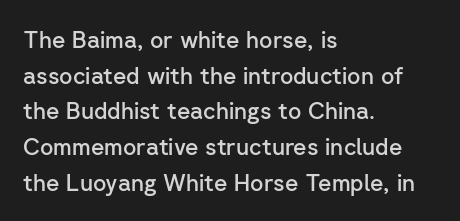
The image shows 23 px text type, upright; set left-aligned, normal line spacing (1.55x), normal letter spacing, not underlined.
